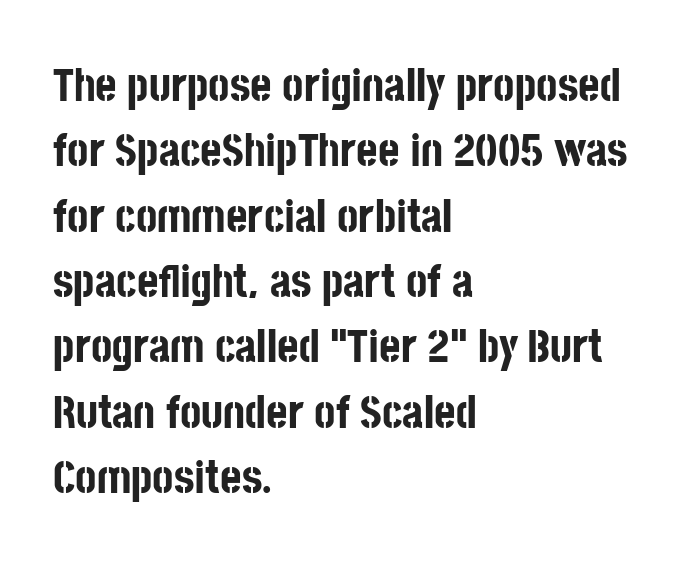
The image shows 46 px bold, condensed sans-serif type, upright; set left-aligned, normal line spacing (1.42x), normal letter spacing, not underlined; low stroke contrast and a large x-height.
